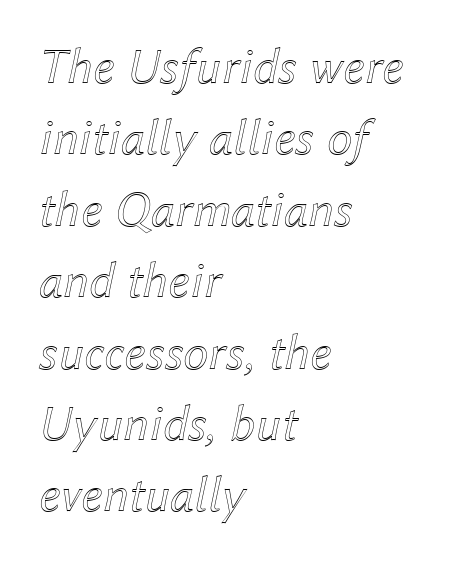
Would a proofreader flag this as italicized? Yes. The passage shown is not underscored anywhere. Each word holds together tightly as a unit, with standard inter-letter gaps. This block has exactly the height ordinary leading produces. Here the designer chose a conventional face with non-uniform glyph widths.
